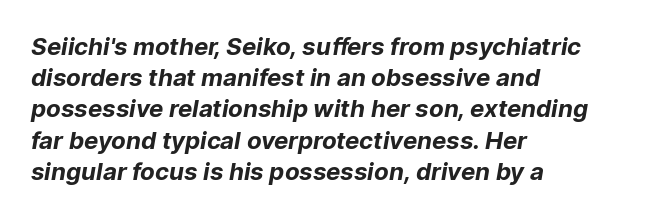
The baseline area is clear. The typesetter chose a ragged-right arrangement here. The leading is moderate, giving the passage an even texture. What weight is shown? A full bold with thick strokes. Letter spacing: default.
